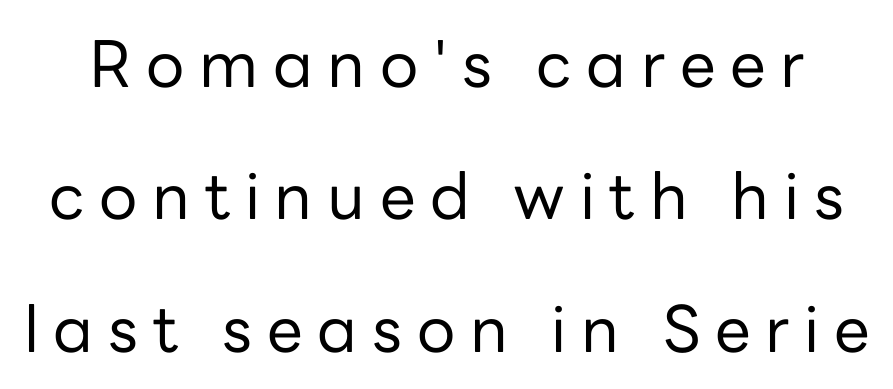
Letters rest on an invisible, unmarked baseline. The passage shown is typed in a proportional face where columns would drift. The rendering uses a large line-height, opening up the rows. This is sans-serif lettering, the kind often seen on screens and signage.
